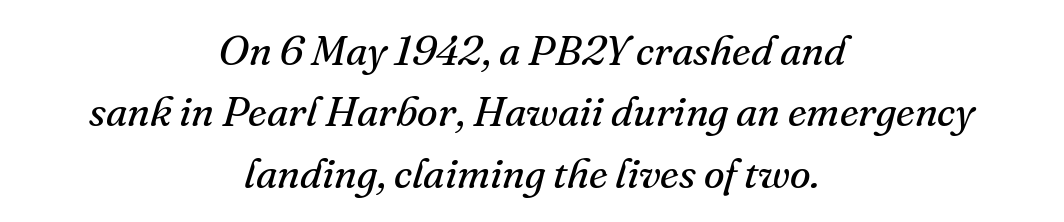
Q: Is the text bold? A: No.
Q: Is the text italic (slanted)? A: Yes, it leans right by about 16 degrees.
Q: Is the typeface a serif or a sans-serif typeface? A: Serif.
Q: Is the text underlined? A: No.
Q: How is the paragraph aligned? A: Centered.
Q: Is the spacing between letters normal or unusually wide? A: Normal.
Q: Is the spacing between lines tight, normal or loose? A: Normal.
Q: Width (condensed, normal, or wide)? A: Normal.
Q: Stroke contrast? A: Medium.
Q: x-height? A: Small.
Q: Monospaced? A: No.
